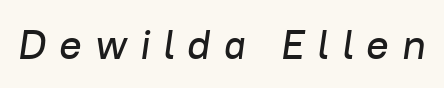
The image shows 42 px text type, italic (leaning right); set unusually wide letter spacing (+0.3 em), not underlined; low stroke contrast and a medium x-height.
